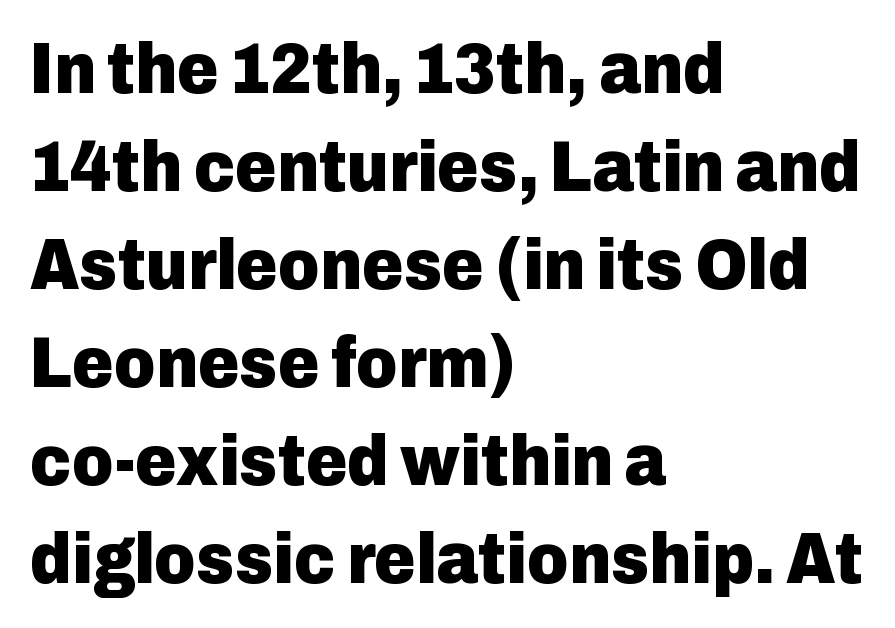
These lines were composed using upright roman letters. Set as a true bold cut, around the 700 mark. Each new line begins a customary step beneath the previous one. Do the characters align in a grid? No, the font is proportional. Nobody touched the tracking dial on this one. The baseline area is clear.
